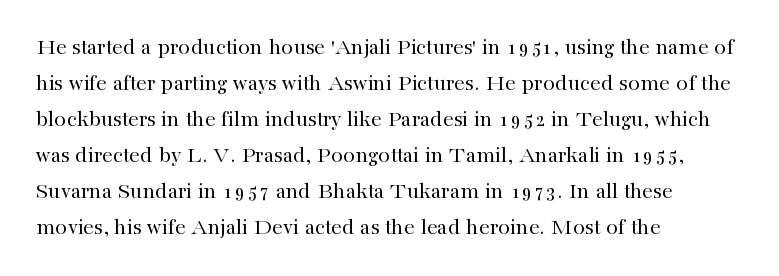
There is no visible air inserted between adjacent glyphs. The rendering anchors every line to the left-hand side. Counters stay open thanks to moderate or lighter strokes. Is there much room between lines? A standard amount, neither cramped nor airy. Type without underlining.
